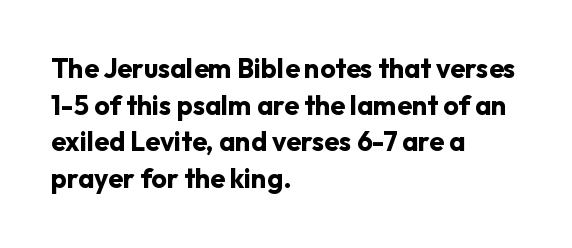
Q: Is the text bold? A: Yes.
Q: Is the text italic (slanted)? A: No, it is upright.
Q: Is the text underlined? A: No.
Q: How is the paragraph aligned? A: Left-aligned.
Q: Is the spacing between letters normal or unusually wide? A: Normal.
Q: Is the spacing between lines tight, normal or loose? A: Normal.
